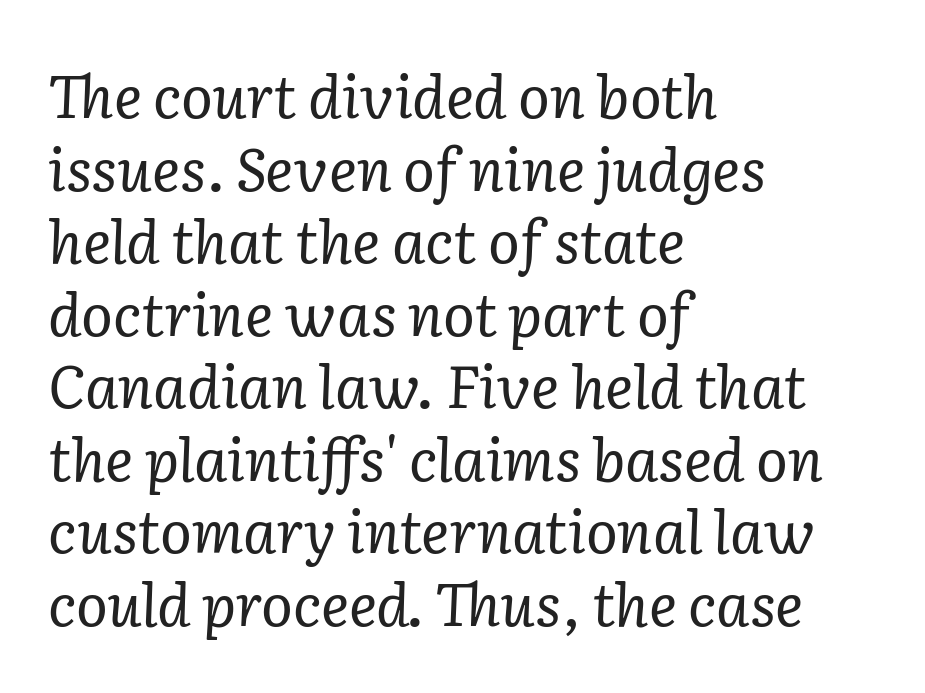
Words float on clear page, feet unadorned. Is the block centered? No — it sits flush against the left margin. Here the glyphs are tracked normally, forming tight word shapes. What kind of face is this? One with serifs. Looks like regular typesetting: each glyph gets only the width it needs. The passage shown leans; its letterforms are oblique.
